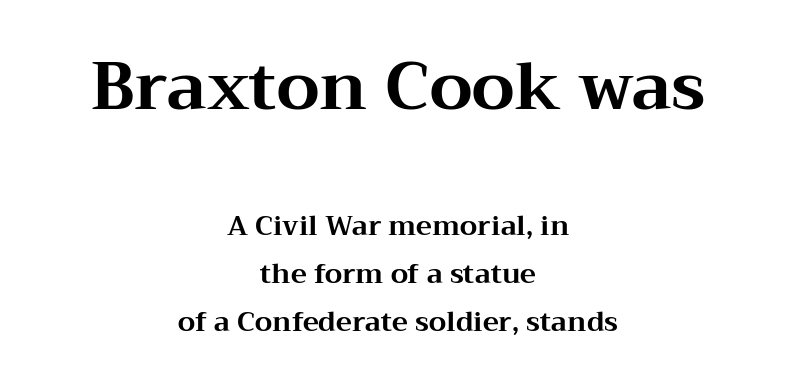
Q: Is the text bold? A: Yes.
Q: Is the text italic (slanted)? A: No, it is upright.
Q: Is the typeface a serif or a sans-serif typeface? A: Serif.
Q: Is the text underlined? A: No.
Q: How is the paragraph aligned? A: Centered.
Q: Is the spacing between letters normal or unusually wide? A: Normal.
Q: Which block of text is set in a larger size, the first (top) or the second (bottom)? A: The first (top) one.
Q: Width (condensed, normal, or wide)? A: Wide.
Q: Stroke contrast? A: Medium.
Q: x-height? A: Medium.
Q: Monospaced? A: No.
